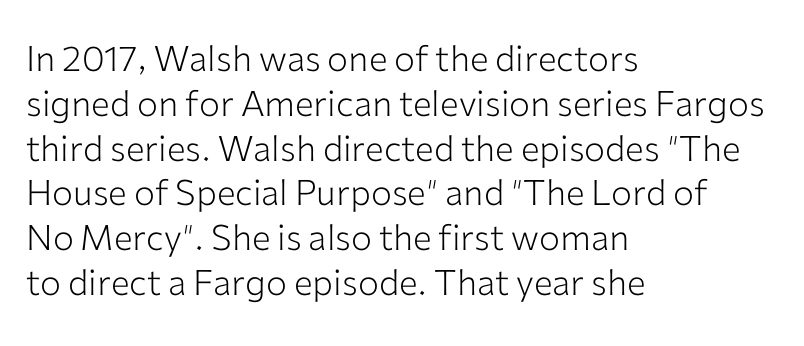
Q: Is the text bold? A: No.
Q: Is the text italic (slanted)? A: No, it is upright.
Q: Is the typeface a serif or a sans-serif typeface? A: Sans-serif.
Q: Is the text underlined? A: No.
Q: How is the paragraph aligned? A: Left-aligned.
Q: Is the spacing between letters normal or unusually wide? A: Normal.
Q: Is the spacing between lines tight, normal or loose? A: Normal.
Q: Width (condensed, normal, or wide)? A: Normal.
Q: Stroke contrast? A: Low.
Q: x-height? A: Medium.
Q: Monospaced? A: No.
